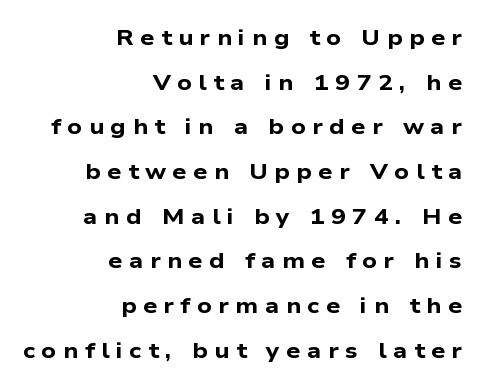
Q: Is the text bold? A: Yes.
Q: Is the text underlined? A: No.
Q: How is the paragraph aligned? A: Right-aligned.
Q: Is the spacing between letters normal or unusually wide? A: Unusually wide.
Q: Is the spacing between lines tight, normal or loose? A: Loose.
